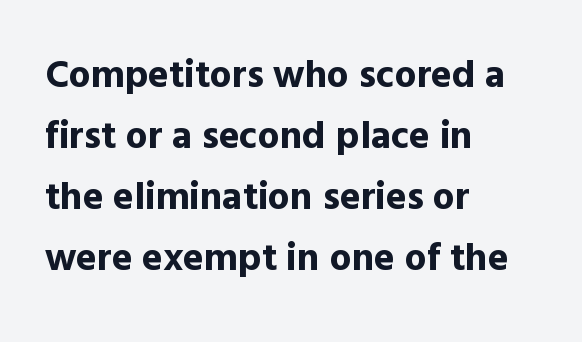
The words here are not underlined. Summary of vertical rhythm: regular, with standard interline spacing. The tracking reads as untouched default to a designer's eye. If you drew a ruler down the left edge, every line would touch it. Stroke terminals: plain, sans-serif. Thick stems and heavy bowls — unmistakably bold.
